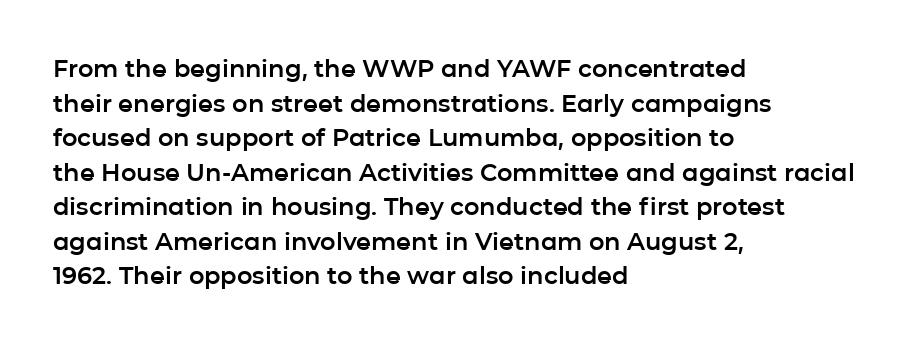
{"italic": "no", "underline": "no", "align": "left", "line_spacing": "normal", "line_spacing_ratio": 1.44, "letter_spacing": "normal", "letter_spacing_em": 0.0, "glyph_px": 24}
